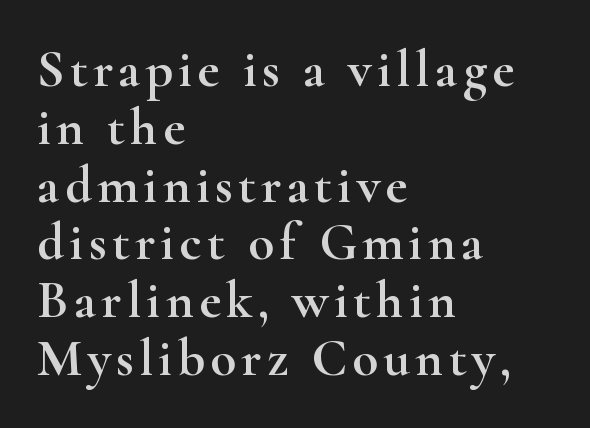
{"serif": "yes", "italic": "no", "width": "wide", "stroke_contrast": "high", "x_height": "small", "monospaced": "no", "underline": "no", "align": "left", "line_spacing": "tight", "line_spacing_ratio": 1.09, "glyph_px": 53}
